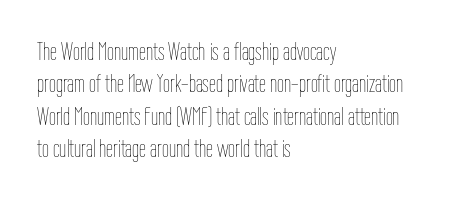
{"italic": "no", "bold": "no", "underline": "no", "align": "left", "line_spacing": "normal", "line_spacing_ratio": 1.3, "letter_spacing": "normal", "letter_spacing_em": 0.0, "glyph_px": 25}
